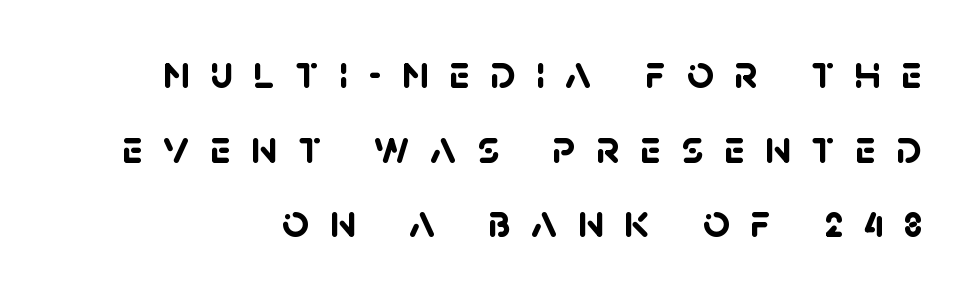
Q: Is the text bold? A: Yes.
Q: Is the typeface a serif or a sans-serif typeface? A: Sans-serif.
Q: Is the text underlined? A: No.
Q: Is the spacing between letters normal or unusually wide? A: Unusually wide.
Q: Is the spacing between lines tight, normal or loose? A: Normal.
Q: Width (condensed, normal, or wide)? A: Normal.
Q: Stroke contrast? A: Low.
Q: x-height? A: Large.
Q: Monospaced? A: No.
